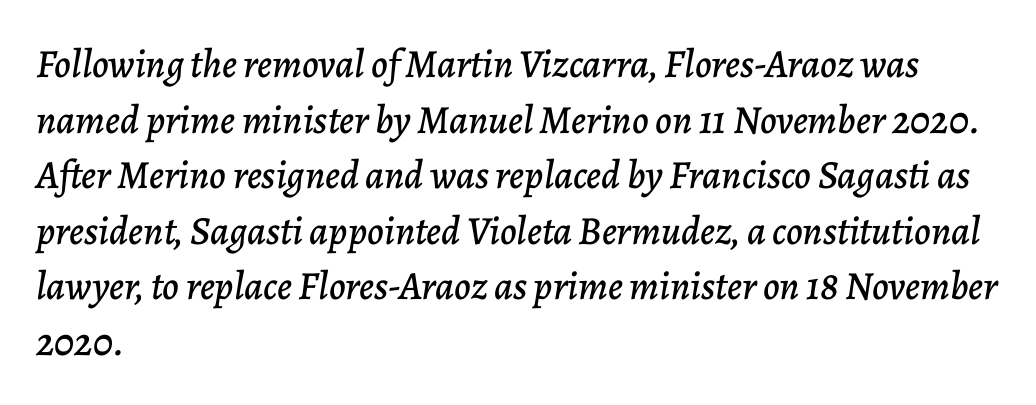
Q: Is the text italic (slanted)? A: Yes, it leans right by about 7 degrees.
Q: Is the text underlined? A: No.
Q: How is the paragraph aligned? A: Left-aligned.
Q: Is the spacing between letters normal or unusually wide? A: Normal.
Q: Is the spacing between lines tight, normal or loose? A: Normal.
Q: Width (condensed, normal, or wide)? A: Normal.
Q: Stroke contrast? A: Low.
Q: x-height? A: Medium.
Q: Monospaced? A: No.
